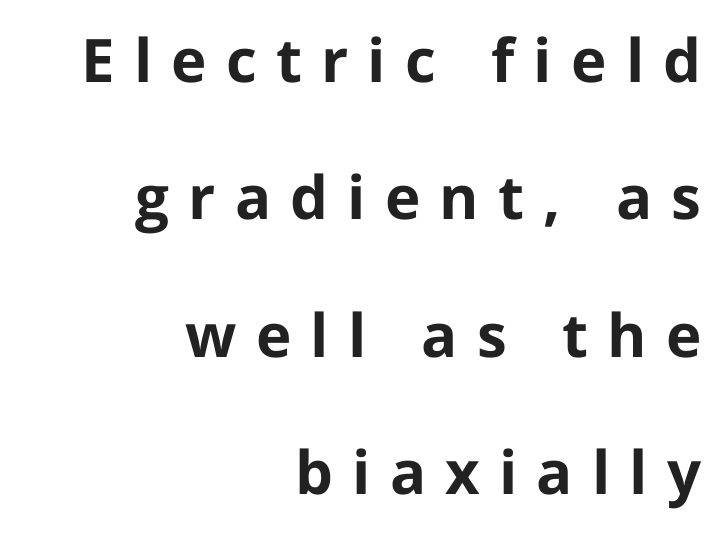
Q: Is the text bold? A: Yes.
Q: Is the text italic (slanted)? A: No, it is upright.
Q: Is the typeface a serif or a sans-serif typeface? A: Sans-serif.
Q: Is the text underlined? A: No.
Q: How is the paragraph aligned? A: Right-aligned.
Q: Is the spacing between letters normal or unusually wide? A: Unusually wide.
Q: Is the spacing between lines tight, normal or loose? A: Loose.
Q: Width (condensed, normal, or wide)? A: Normal.
Q: Stroke contrast? A: Low.
Q: x-height? A: Medium.
Q: Monospaced? A: No.
